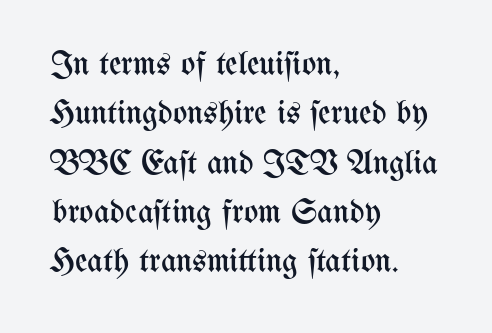
The image shows 34 px regular-weight, condensed type, upright; set left-aligned, normal line spacing (1.45x), normal letter spacing, not underlined; medium stroke contrast and a medium x-height.
